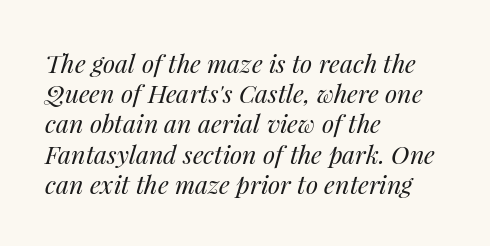
The image shows 25 px text type, italic (leaning right); set left-aligned, line spacing 1.21x, normal letter spacing, not underlined.
